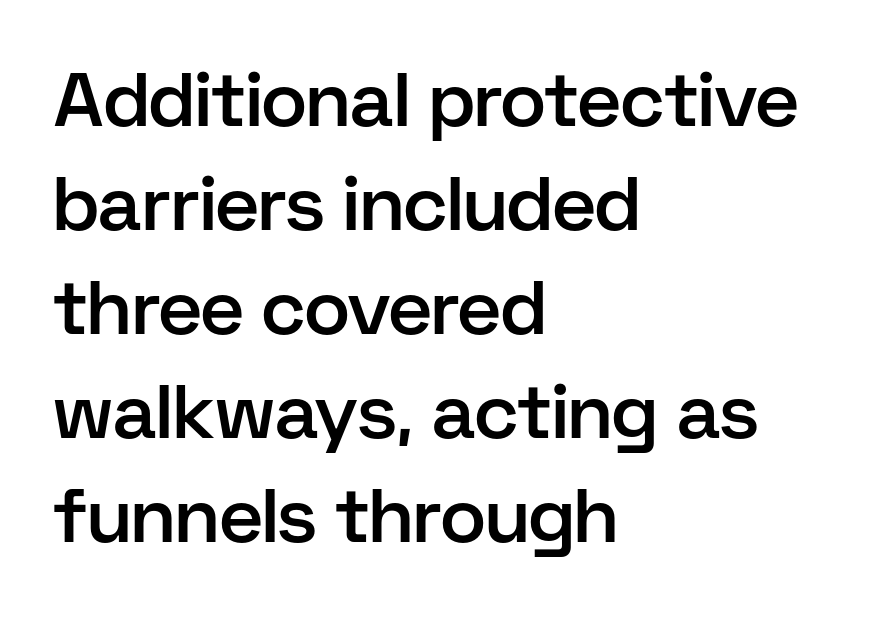
Bold? Not quite — semibold, heavier than regular but stopping short. Nothing unusual about the tracking: characters are spaced as the font intends. Line spacing here is normal. You can tell it's not italic because the verticals are truly vertical. This sample is left-justified, so line endings fall wherever the words run out. Each letter keeps its own natural width here, so spacing adapts to shape.
